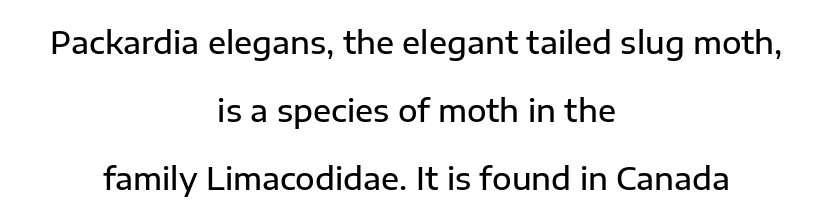
Is this a fixed-width face? No — the glyphs have proportional, varying widths. What's the leading like? Stretched, with rows far apart. If you drew a line through each stem, it would be perfectly vertical. Quick note: underline off. The paragraph has two soft edges and a firm central axis. Each letter's strokes conclude bluntly, with no projecting serifs.
